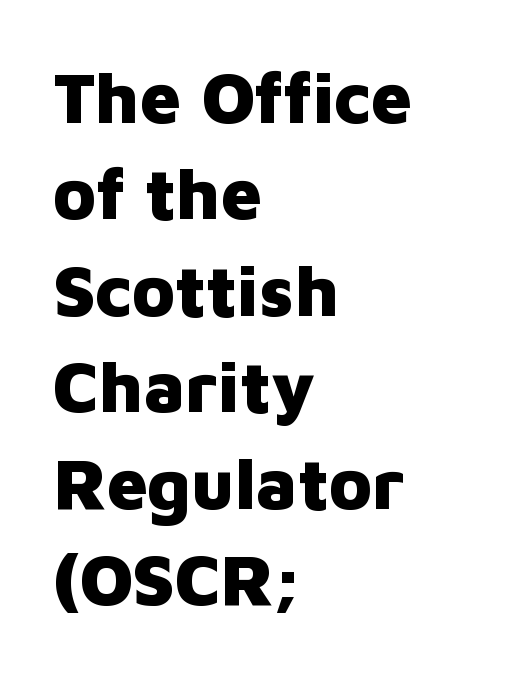
The image shows 72 px heavy sans-serif type, upright; set left-aligned, normal line spacing (1.34x), normal letter spacing, not underlined; low stroke contrast and a medium x-height.
